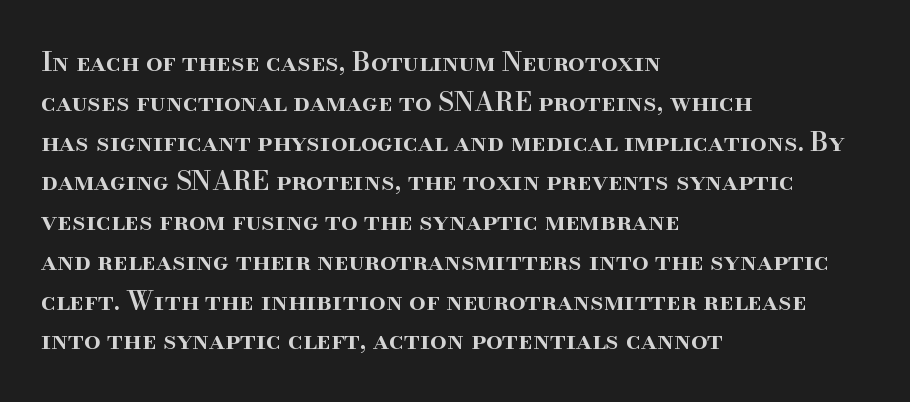
{"italic": "no", "bold": "semi", "underline": "no", "align": "left", "line_spacing": "normal", "line_spacing_ratio": 1.53, "letter_spacing": "normal", "letter_spacing_em": 0.0, "glyph_px": 26}
